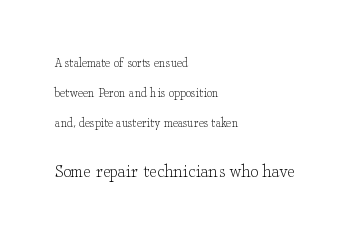
The image shows 20 px text type, upright; set left-aligned, loose line spacing (2.13x), normal letter spacing, not underlined; the second (bottom) block is 1.43x larger.
